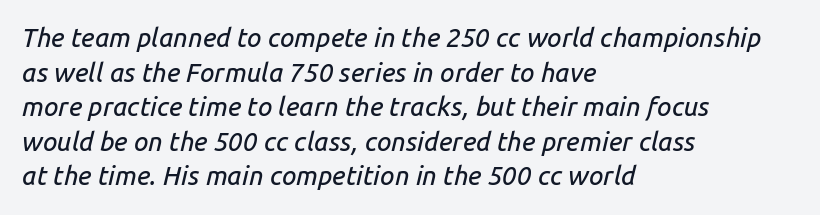
{"italic": "yes", "lean": "right", "slant_degrees": 14, "underline": "no", "align": "left", "line_spacing": "normal", "line_spacing_ratio": 1.33, "letter_spacing": "normal", "letter_spacing_em": 0.0, "glyph_px": 26}
